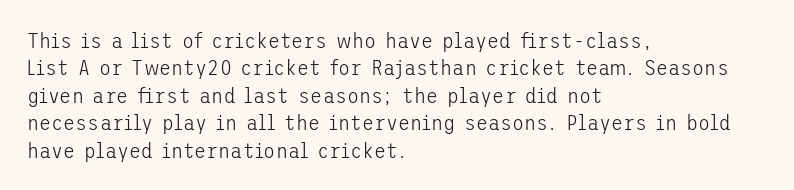
The image shows 22 px text type, upright; set left-aligned, normal line spacing (1.25x), normal letter spacing, not underlined.
